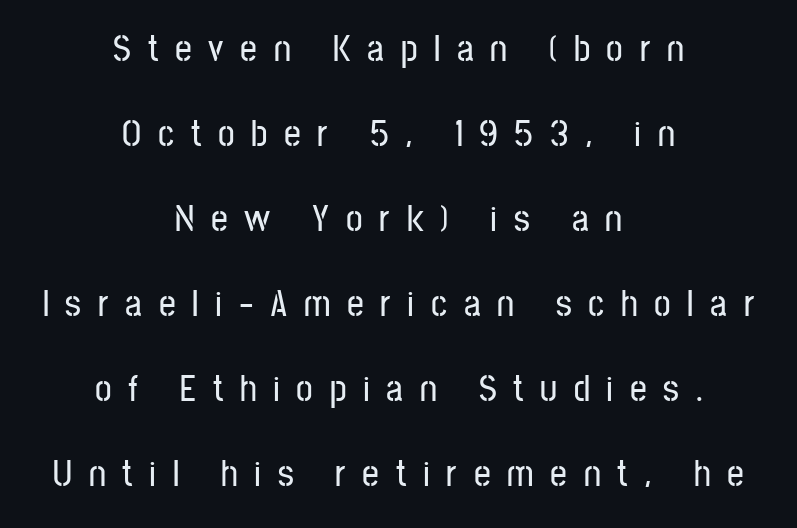
If you drew a line through each stem, it would be perfectly vertical. The face used here is a sans, in the tradition of grotesques and geometrics. Caption: multi-line text, centered on the measure. Each word looks stretched out because of the extra space between its letters.
